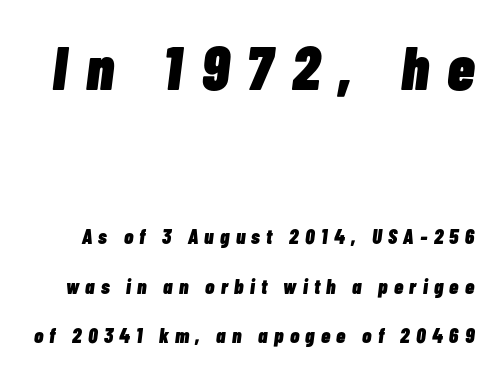
{"italic": "yes", "lean": "right", "slant_degrees": 7, "bold": "yes", "weight": "heavy", "width": "condensed", "stroke_contrast": "low", "x_height": "medium", "monospaced": "no", "underline": "no", "line_spacing": "loose", "line_spacing_ratio": 2.35, "letter_spacing": "wide", "letter_spacing_em": 0.3, "larger_block": "first", "size_ratio": 2.95, "glyph_px": 62}
